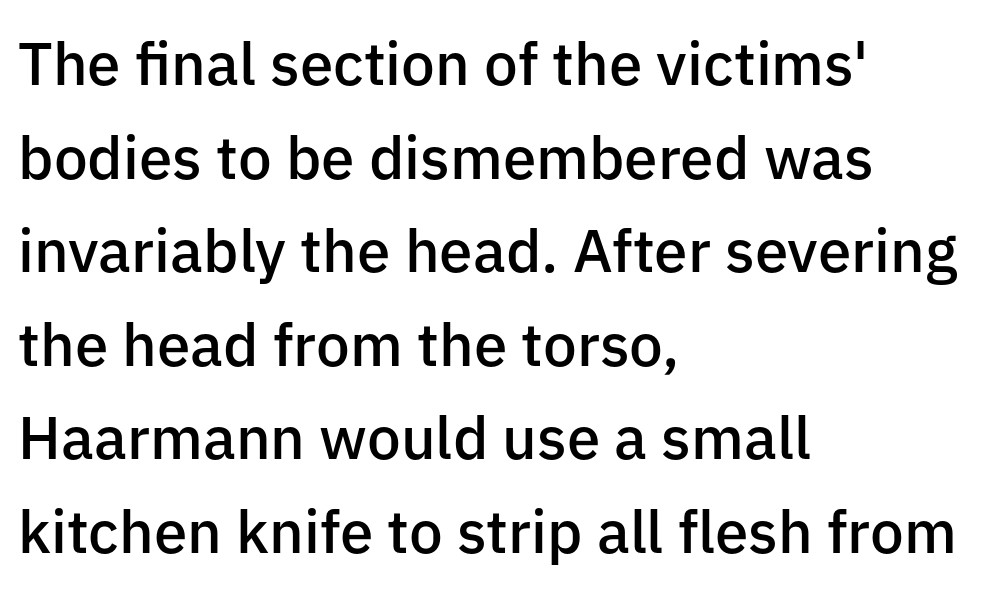
Q: Is the text bold? A: Semi-bold.
Q: Is the text italic (slanted)? A: No, it is upright.
Q: Is the typeface a serif or a sans-serif typeface? A: Sans-serif.
Q: Is the text underlined? A: No.
Q: How is the paragraph aligned? A: Left-aligned.
Q: Is the spacing between letters normal or unusually wide? A: Normal.
Q: Is the spacing between lines tight, normal or loose? A: Normal.
Q: Width (condensed, normal, or wide)? A: Normal.
Q: Stroke contrast? A: Low.
Q: x-height? A: Medium.
Q: Monospaced? A: No.
